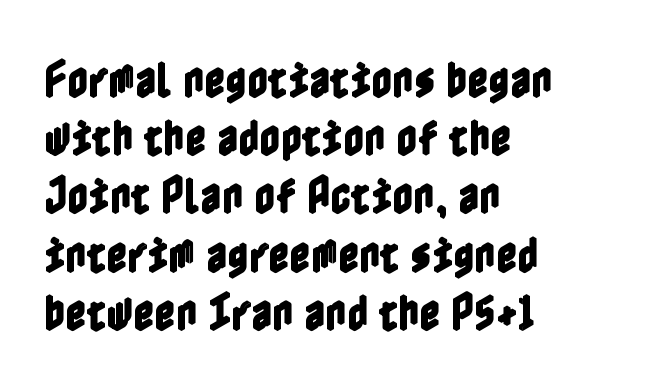
Each line starts at the same left margin while the right side varies. Horizontal bands of white between lines are of average thickness. Nobody drew a line under any word here. Unlike italic type, these characters show no tilt at all. Does extra space separate the letters? No, they use regular spacing.
